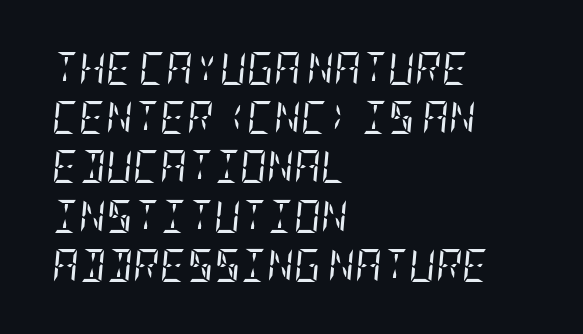
A serif font was chosen for this passage. The space beneath each line is pristine and unruled. Normally led — the rows are evenly, conventionally spaced. One-word summary of the alignment: left. The letters are slanted; this is an italic face. A quiet, ordinary-to-light weight characterises the typeface.
